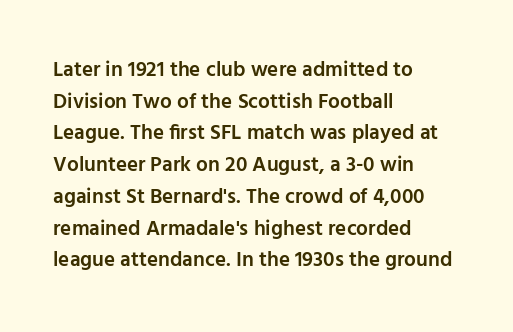
{"italic": "no", "bold": "semi", "underline": "no", "align": "left", "line_spacing": "normal", "line_spacing_ratio": 1.51, "letter_spacing": "normal", "letter_spacing_em": 0.0, "glyph_px": 21}
